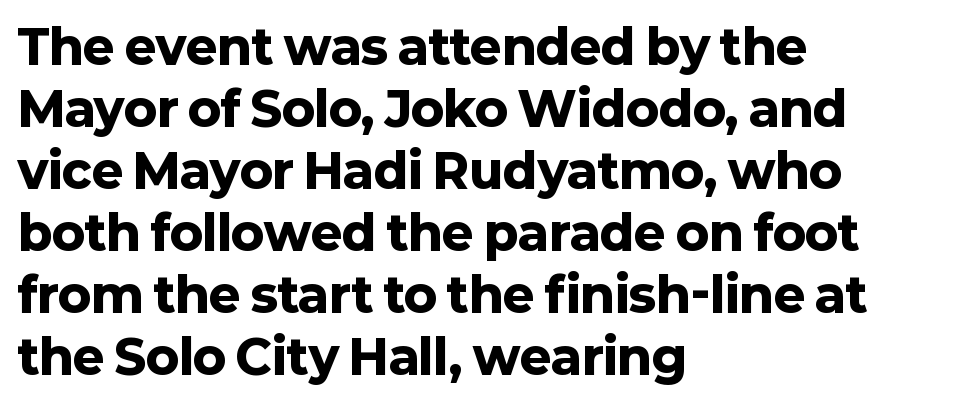
Q: Is the text bold? A: Yes.
Q: Is the text italic (slanted)? A: No, it is upright.
Q: Is the typeface a serif or a sans-serif typeface? A: Sans-serif.
Q: Is the text underlined? A: No.
Q: How is the paragraph aligned? A: Left-aligned.
Q: Is the spacing between letters normal or unusually wide? A: Normal.
Q: Is the spacing between lines tight, normal or loose? A: Normal.
Q: Width (condensed, normal, or wide)? A: Normal.
Q: Stroke contrast? A: Low.
Q: x-height? A: Medium.
Q: Monospaced? A: No.
